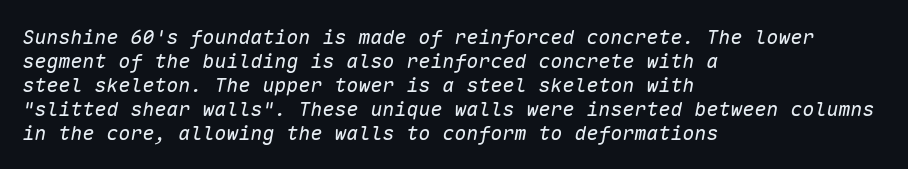
{"italic": "yes", "lean": "right", "slant_degrees": 10, "bold": "no", "underline": "no", "align": "left", "line_spacing_ratio": 1.2, "letter_spacing": "normal", "letter_spacing_em": 0.0, "glyph_px": 20}
